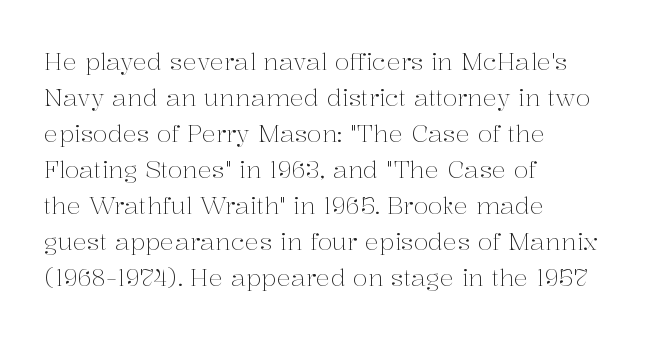
The image shows 24 px text type, upright; set left-aligned, normal line spacing (1.5x), normal letter spacing, not underlined.
